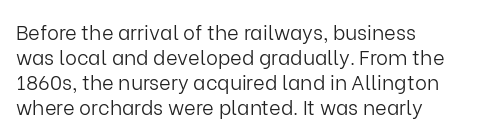
{"italic": "no", "bold": "no", "underline": "no", "align": "left", "line_spacing": "normal", "line_spacing_ratio": 1.25, "letter_spacing": "normal", "letter_spacing_em": 0.0, "glyph_px": 20}
